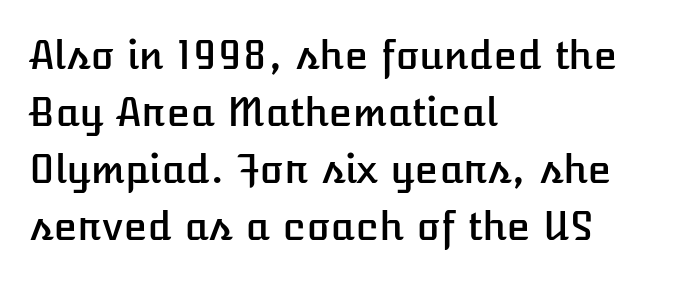
Notice how descenders clear the ascenders below comfortably — that's standard leading. Any mark beneath the type? The region is blank. Here the designer chose a conventional face with non-uniform glyph widths. Nope, not italic — everything's standing straight.
